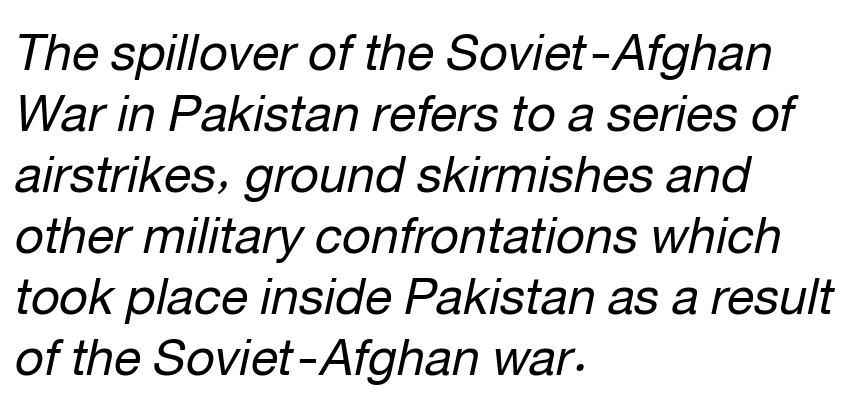
Look at the tracking — it's just the regular setting, nothing added. Any mark beneath the type? The region is blank. Proportional: the letters do not fall into vertical columns. Alignment: flush left.
